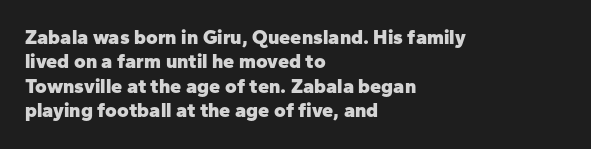
The image shows 20 px bold type, upright; set left-aligned, line spacing 1.22x, normal letter spacing, not underlined.
